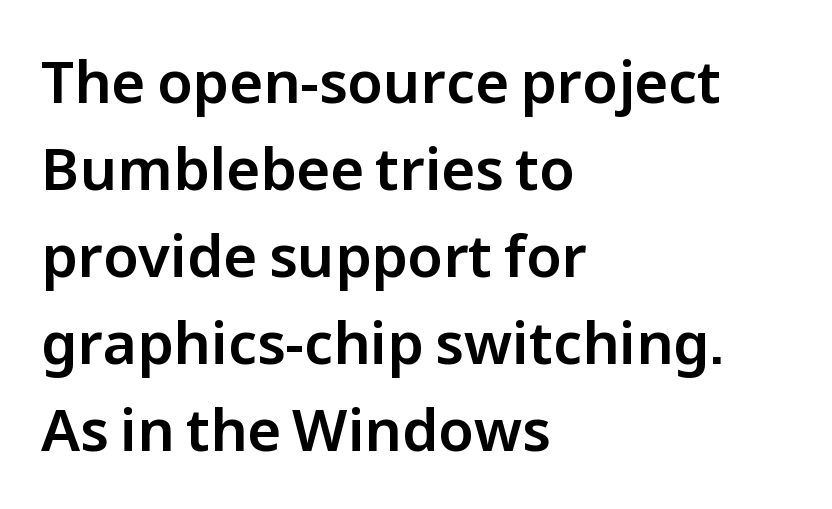
Q: Is the text italic (slanted)? A: No, it is upright.
Q: Is the typeface a serif or a sans-serif typeface? A: Sans-serif.
Q: Is the text underlined? A: No.
Q: How is the paragraph aligned? A: Left-aligned.
Q: Is the spacing between letters normal or unusually wide? A: Normal.
Q: Is the spacing between lines tight, normal or loose? A: Normal.
Q: Width (condensed, normal, or wide)? A: Normal.
Q: Stroke contrast? A: Low.
Q: x-height? A: Medium.
Q: Monospaced? A: No.
